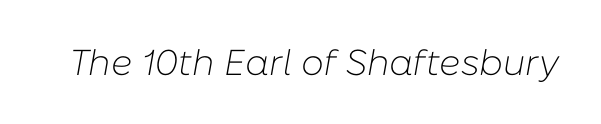
{"italic": "yes", "lean": "right", "slant_degrees": 10, "bold": "no", "weight": "light", "width": "normal", "stroke_contrast": "low", "x_height": "medium", "monospaced": "no", "underline": "no", "letter_spacing": "normal", "letter_spacing_em": 0.0, "glyph_px": 36}
